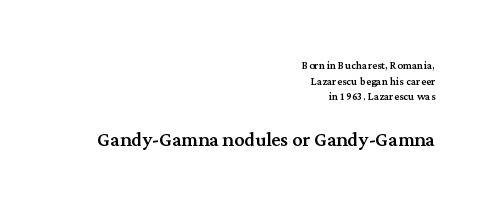
{"italic": "no", "underline": "no", "align": "right", "line_spacing": "tight", "line_spacing_ratio": 1.12, "letter_spacing": "normal", "letter_spacing_em": 0.0, "larger_block": "second", "size_ratio": 1.79, "glyph_px": 25}
